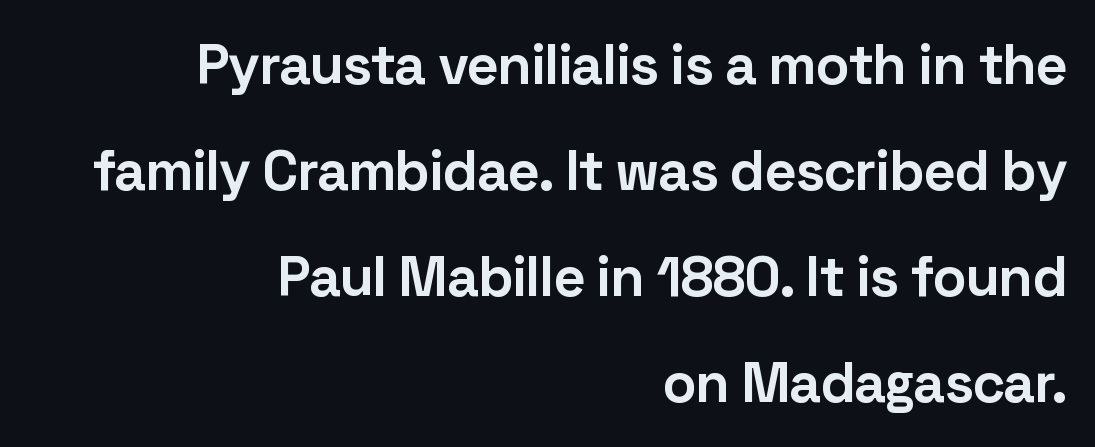
The image shows 56 px bold sans-serif type, upright; set right-aligned, line spacing 1.89x, normal letter spacing, not underlined; low stroke contrast and a medium x-height.
